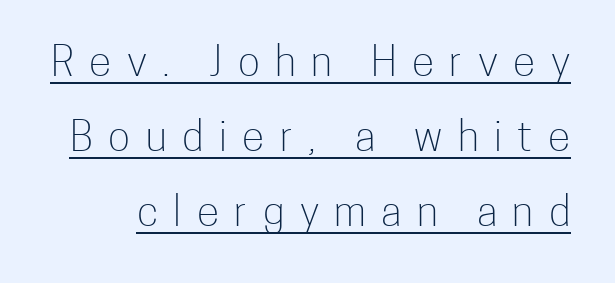
Each letter's strokes conclude bluntly, with no projecting serifs. A typesetter would call this proportional, since set widths differ per character. The font sits on the lighter half of the weight spectrum, regular included. Honestly, the letter spacing is so wide it's the main thing you notice. Characters remain perfectly vertical along every line. Notice how a bar underscores the lettering throughout.
